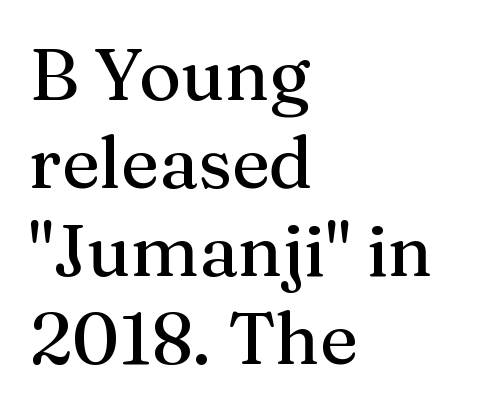
Q: Is the text italic (slanted)? A: No, it is upright.
Q: Is the typeface a serif or a sans-serif typeface? A: Serif.
Q: Is the text underlined? A: No.
Q: How is the paragraph aligned? A: Left-aligned.
Q: Is the spacing between letters normal or unusually wide? A: Normal.
Q: Width (condensed, normal, or wide)? A: Normal.
Q: Stroke contrast? A: Medium.
Q: x-height? A: Medium.
Q: Monospaced? A: No.
